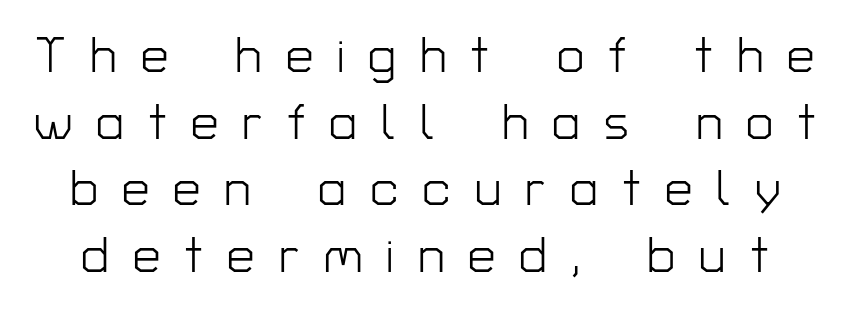
Q: Is the text bold? A: No.
Q: Is the text italic (slanted)? A: No, it is upright.
Q: Is the typeface a serif or a sans-serif typeface? A: Sans-serif.
Q: Is the text underlined? A: No.
Q: Is the spacing between letters normal or unusually wide? A: Unusually wide.
Q: Is the spacing between lines tight, normal or loose? A: Normal.
Q: Width (condensed, normal, or wide)? A: Normal.
Q: Stroke contrast? A: Low.
Q: x-height? A: Medium.
Q: Monospaced? A: No.
